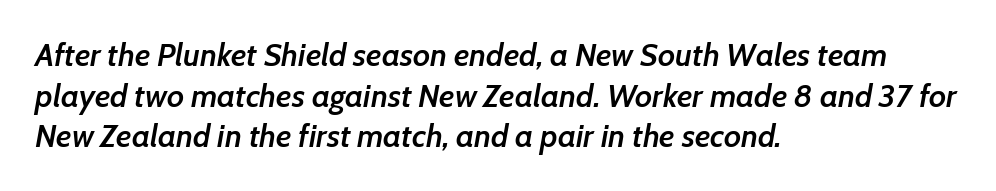
Q: Is the text bold? A: Semi-bold.
Q: Is the text italic (slanted)? A: Yes, it leans right by about 7 degrees.
Q: Is the text underlined? A: No.
Q: How is the paragraph aligned? A: Left-aligned.
Q: Is the spacing between letters normal or unusually wide? A: Normal.
Q: Is the spacing between lines tight, normal or loose? A: Normal.
Q: Width (condensed, normal, or wide)? A: Normal.
Q: Stroke contrast? A: Low.
Q: x-height? A: Medium.
Q: Monospaced? A: No.
